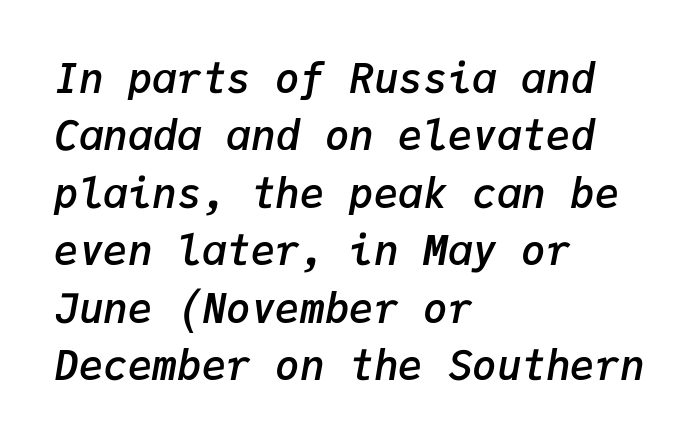
Slightly chunky letters — semibold, I'd say, not full bold. Do the characters align in a grid? Yes, the font is monospaced. Check the space under the baseline: it is left empty. The vertical gap from one line to the next is medium. Observe the lean: these are italic letterforms.
